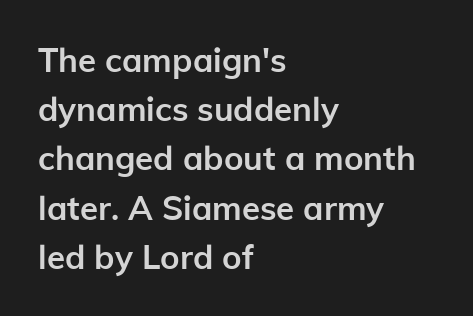
In CSS terms this would be text-align: left. The passage shown is not underscored anywhere. You could not count columns in this text — the font is proportionally spaced. As a designer I'd log this as weight 700, bold. What kind of face is this? One without serifs — a sans.
